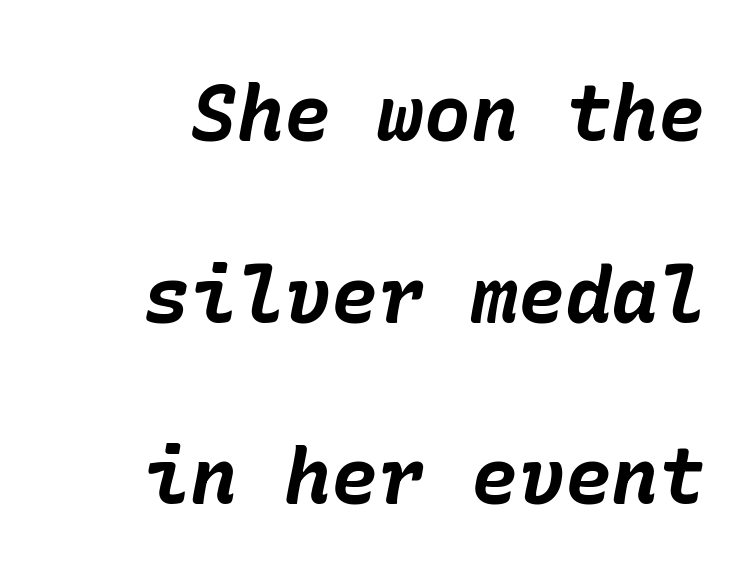
Q: Is the text bold? A: Yes.
Q: Is the text italic (slanted)? A: Yes, it leans right by about 10 degrees.
Q: Is the text underlined? A: No.
Q: Is the spacing between letters normal or unusually wide? A: Normal.
Q: Is the spacing between lines tight, normal or loose? A: Loose.
Q: Width (condensed, normal, or wide)? A: Normal.
Q: Stroke contrast? A: Low.
Q: x-height? A: Medium.
